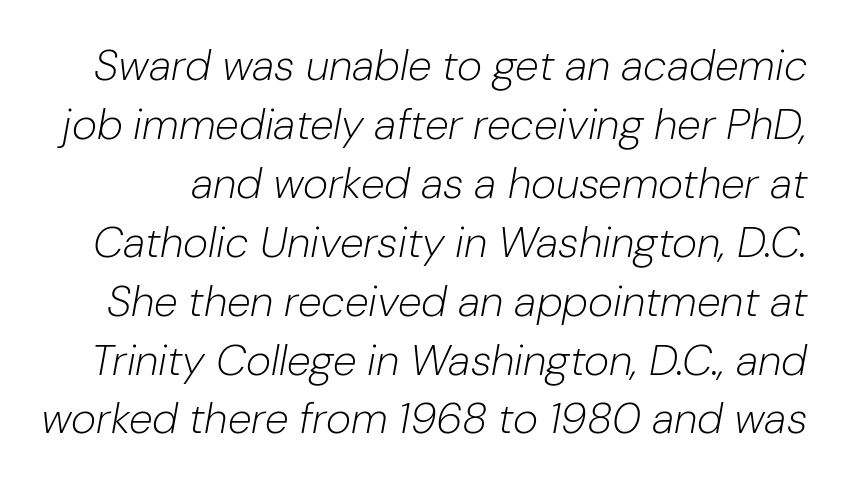
Varying glyph widths throughout — classic text-font behaviour. The tracking reads as untouched default to a designer's eye. Every character sits at an angle, as italics do. These lines sit exactly where default settings would place them.
